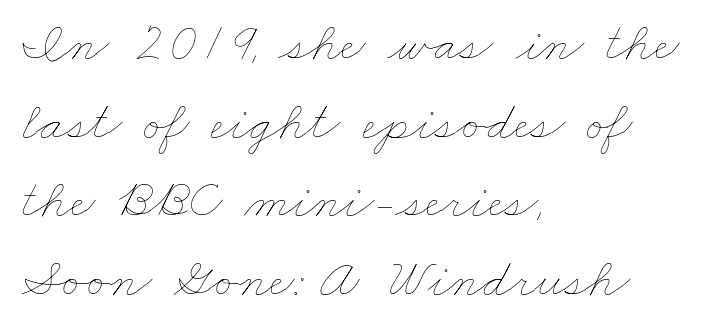
{"bold": "no", "weight": "thin", "width": "wide", "stroke_contrast": "low", "x_height": "small", "monospaced": "no", "underline": "no", "align": "left", "line_spacing": "normal", "line_spacing_ratio": 1.43, "letter_spacing": "normal", "letter_spacing_em": 0.0, "glyph_px": 55}
